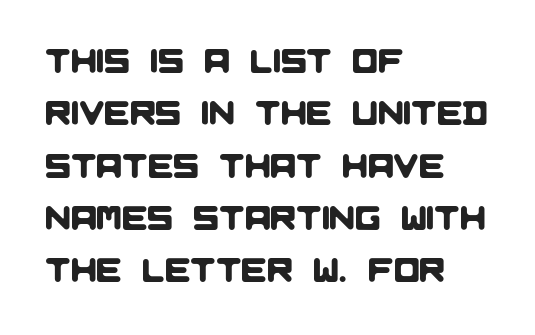
The designer left line spacing at the default. Horizontal alignment here is leftward, the default for most running prose. Observe the absence of serifs on each vertical stroke in this sample. Character widths vary here, with narrow letters taking less room than wide ones.
